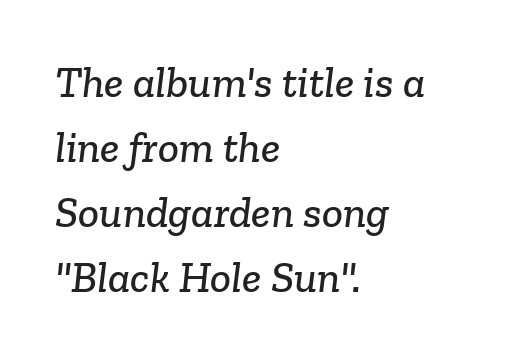
Q: Is the typeface a serif or a sans-serif typeface? A: Serif.
Q: Is the text underlined? A: No.
Q: How is the paragraph aligned? A: Left-aligned.
Q: Is the spacing between letters normal or unusually wide? A: Normal.
Q: Is the spacing between lines tight, normal or loose? A: Normal.
Q: Width (condensed, normal, or wide)? A: Normal.
Q: Stroke contrast? A: Low.
Q: x-height? A: Medium.
Q: Monospaced? A: No.
